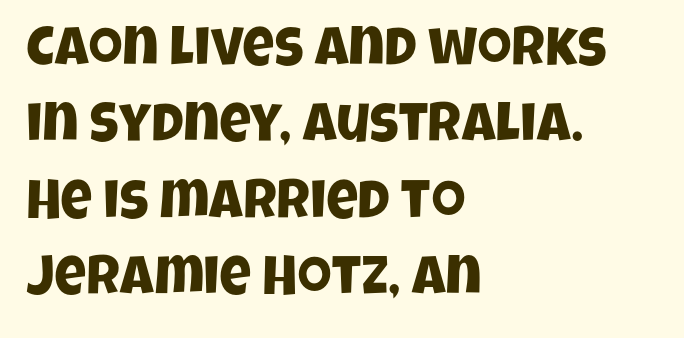
Short and long lines alike share a common starting point at left. Each letter keeps its own natural width here, so spacing adapts to shape. How would I describe the line gaps? Plain and ordinary. Nope, no serifs anywhere on these letters. Is the letter spacing exaggerated? No — it looks like the ordinary default.
